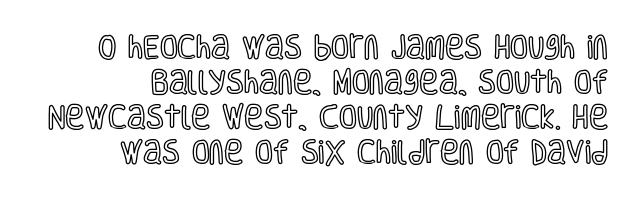
The image shows 26 px text type, upright; set right-aligned, normal line spacing (1.35x), normal letter spacing, not underlined.
